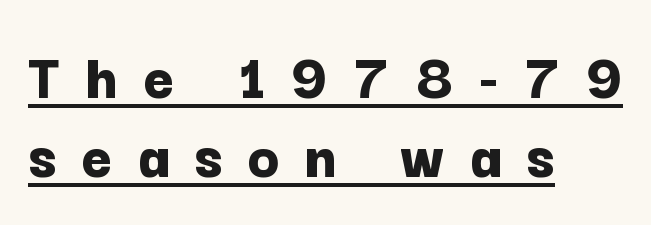
{"serif": "no", "italic": "no", "bold": "yes", "weight": "bold", "width": "normal", "stroke_contrast": "low", "x_height": "medium", "monospaced": "no", "underline": "yes", "align": "left", "line_spacing_ratio": 1.19, "letter_spacing": "wide", "letter_spacing_em": 0.38, "glyph_px": 66}
